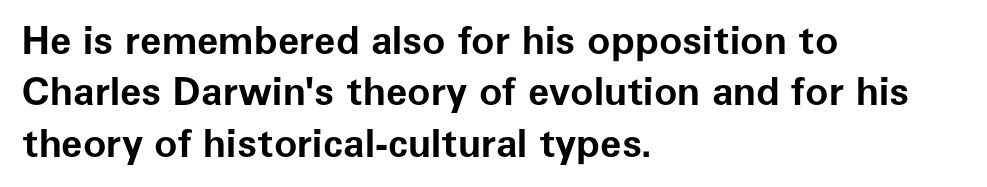
{"serif": "no", "italic": "no", "bold": "yes", "weight": "bold", "width": "normal", "stroke_contrast": "low", "x_height": "medium", "monospaced": "no", "underline": "no", "align": "left", "line_spacing": "normal", "line_spacing_ratio": 1.32, "letter_spacing": "normal", "letter_spacing_em": 0.0, "glyph_px": 39}
